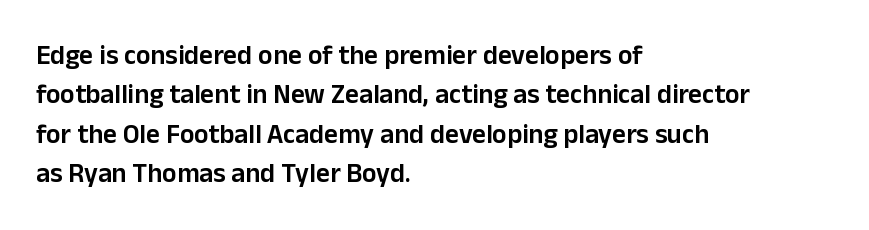
Q: Is the text bold? A: Semi-bold.
Q: Is the text italic (slanted)? A: No, it is upright.
Q: Is the text underlined? A: No.
Q: How is the paragraph aligned? A: Left-aligned.
Q: Is the spacing between letters normal or unusually wide? A: Normal.
Q: Is the spacing between lines tight, normal or loose? A: Normal.
